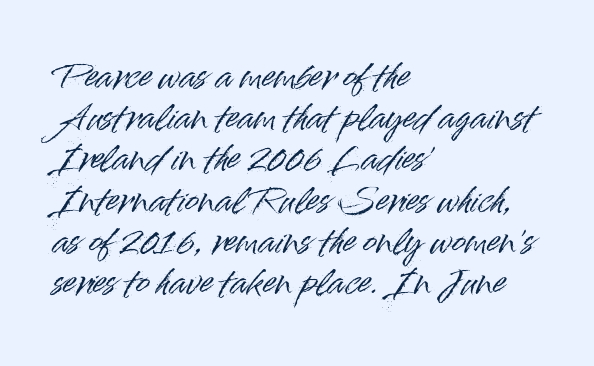
{"serif": "no", "width": "normal", "stroke_contrast": "high", "x_height": "small", "monospaced": "no", "underline": "no", "align": "left", "line_spacing": "normal", "line_spacing_ratio": 1.25, "letter_spacing": "normal", "letter_spacing_em": 0.0, "glyph_px": 33}
